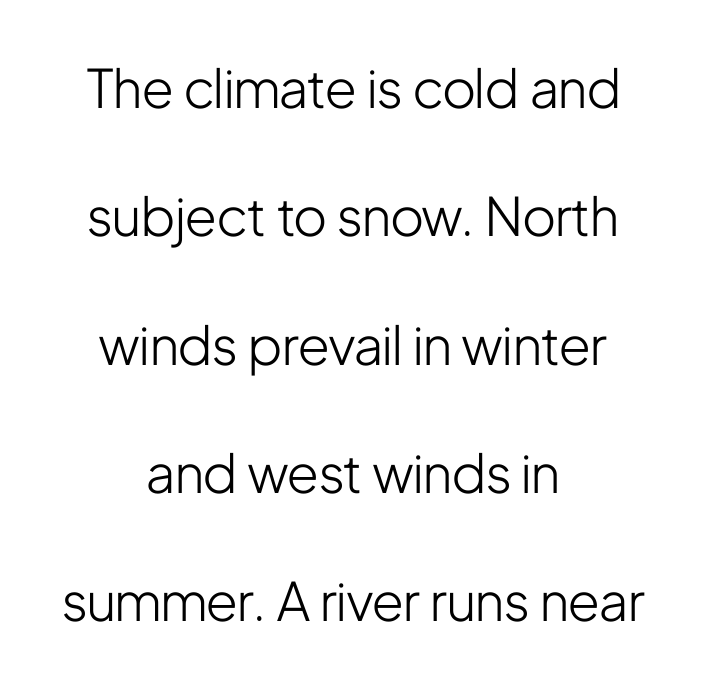
The image shows 53 px light, condensed sans-serif type, upright; set centered, loose line spacing (2.42x), normal letter spacing, not underlined; low stroke contrast and a medium x-height.
